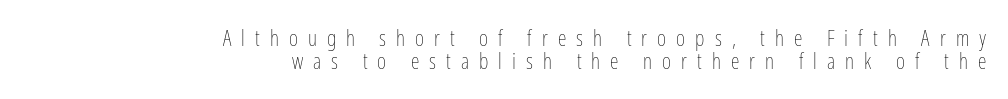
Q: Is the text bold? A: No.
Q: Is the text italic (slanted)? A: No, it is upright.
Q: Is the text underlined? A: No.
Q: How is the paragraph aligned? A: Right-aligned.
Q: Is the spacing between letters normal or unusually wide? A: Unusually wide.
Q: Is the spacing between lines tight, normal or loose? A: Tight.
